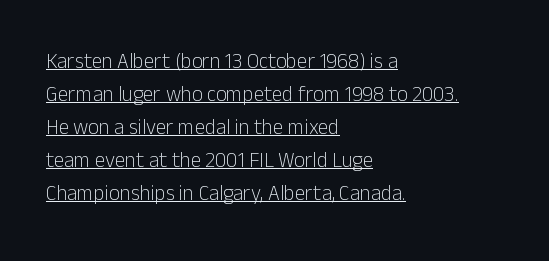
Q: Is the text bold? A: No.
Q: Is the text italic (slanted)? A: No, it is upright.
Q: Is the text underlined? A: Yes.
Q: How is the paragraph aligned? A: Left-aligned.
Q: Is the spacing between letters normal or unusually wide? A: Normal.
Q: Is the spacing between lines tight, normal or loose? A: Normal.
